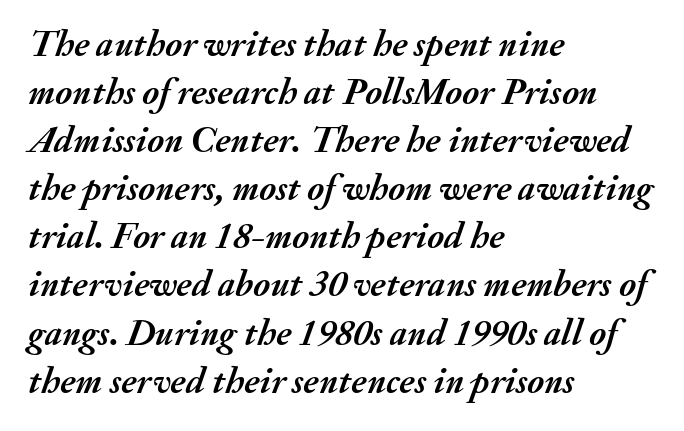
Nobody drew a line under any word here. Compared with typical body copy, the letter spacing here is the same. The characters look thick and weighty, a clear bold. These lines are rendered in a variable-pitch font. The rendering applies a slant to the glyphs.
